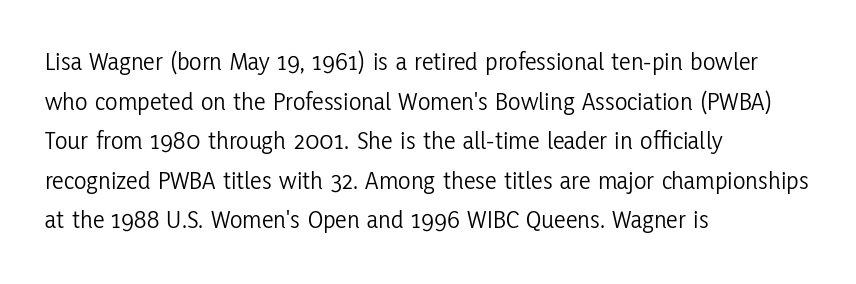
{"italic": "no", "bold": "no", "underline": "no", "align": "left", "line_spacing": "normal", "line_spacing_ratio": 1.52, "letter_spacing": "normal", "letter_spacing_em": 0.0, "glyph_px": 26}
